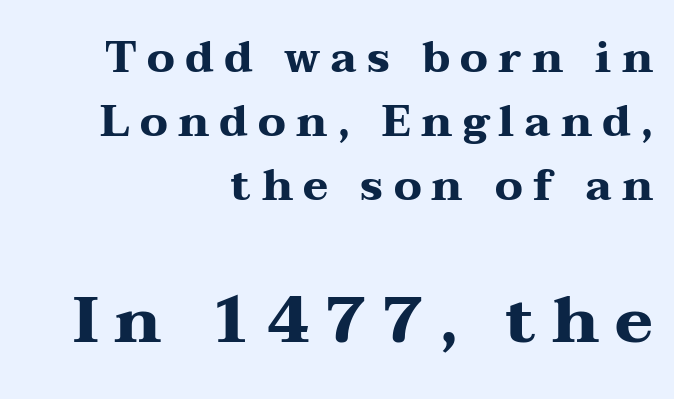
The image shows 65 px heavy, wide serif type, upright; set right-aligned, normal line spacing (1.49x), unusually wide letter spacing (+0.24 em), not underlined; the second (bottom) block is 1.51x larger; medium stroke contrast and a medium x-height.
